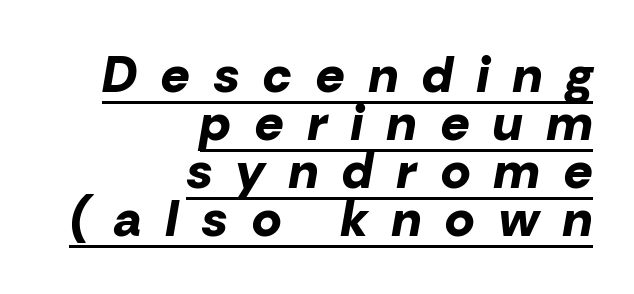
Q: Is the text bold? A: Yes.
Q: Is the text italic (slanted)? A: Yes, it leans right by about 10 degrees.
Q: Is the text underlined? A: Yes.
Q: How is the paragraph aligned? A: Right-aligned.
Q: Is the spacing between letters normal or unusually wide? A: Unusually wide.
Q: Is the spacing between lines tight, normal or loose? A: Tight.
Q: Width (condensed, normal, or wide)? A: Normal.
Q: Stroke contrast? A: Low.
Q: x-height? A: Medium.
Q: Monospaced? A: No.
